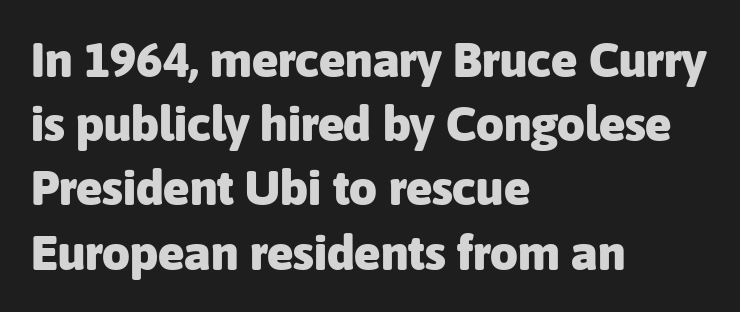
The image shows 49 px heavy sans-serif type, upright; set left-aligned, normal line spacing (1.31x), normal letter spacing, not underlined; low stroke contrast and a medium x-height.
